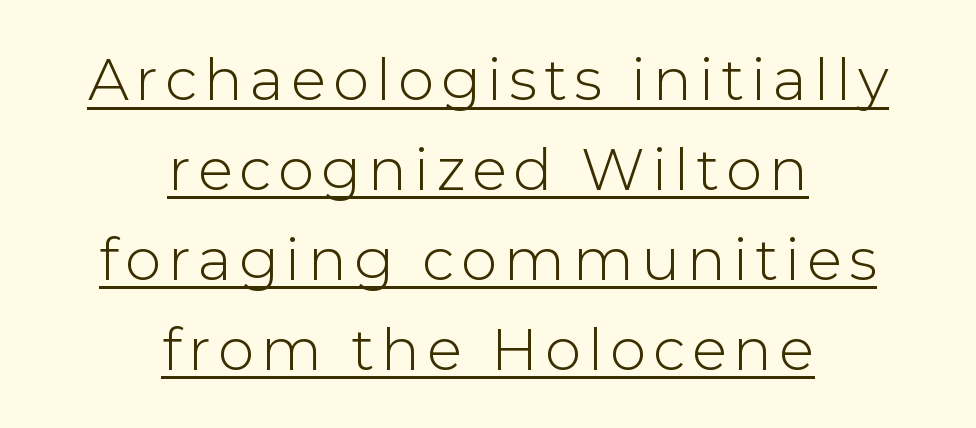
The image shows 58 px light sans-serif type, upright; set centered, normal line spacing (1.55x), underlined; low stroke contrast and a medium x-height.
